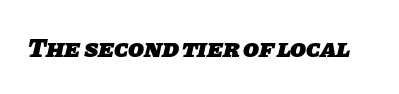
Q: Is the text bold? A: Yes.
Q: Is the text underlined? A: No.
Q: Is the spacing between letters normal or unusually wide? A: Normal.
